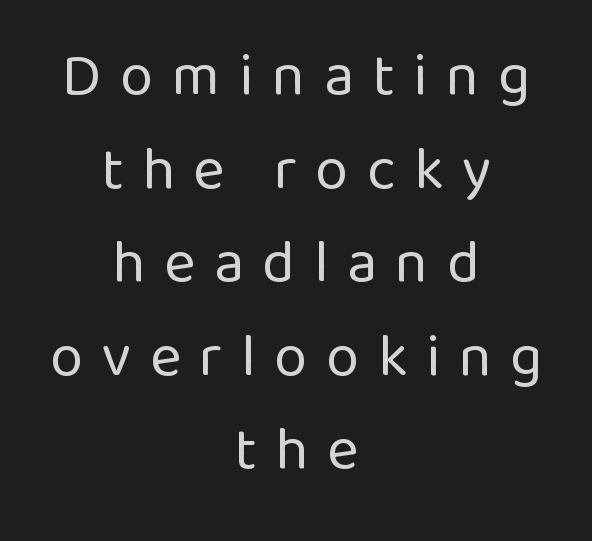
{"serif": "no", "italic": "no", "bold": "no", "weight": "regular", "width": "normal", "stroke_contrast": "low", "x_height": "medium", "monospaced": "no", "underline": "no", "align": "center", "line_spacing": "normal", "line_spacing_ratio": 1.56, "letter_spacing": "wide", "letter_spacing_em": 0.31, "glyph_px": 60}
